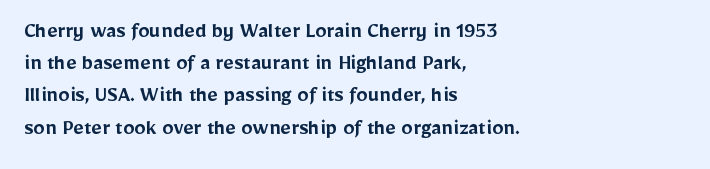
Q: Is the text bold? A: Semi-bold.
Q: Is the text italic (slanted)? A: No, it is upright.
Q: Is the text underlined? A: No.
Q: How is the paragraph aligned? A: Left-aligned.
Q: Is the spacing between letters normal or unusually wide? A: Normal.
Q: Is the spacing between lines tight, normal or loose? A: Normal.
